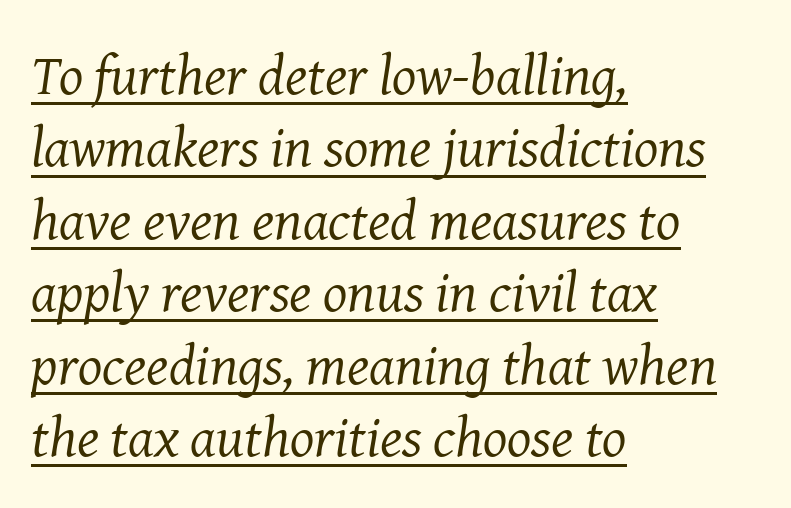
{"serif": "yes", "italic": "yes", "lean": "right", "slant_degrees": 8, "bold": "no", "weight": "regular", "width": "normal", "stroke_contrast": "medium", "x_height": "medium", "monospaced": "no", "underline": "yes", "align": "left", "line_spacing": "normal", "line_spacing_ratio": 1.27, "letter_spacing": "normal", "letter_spacing_em": 0.0, "glyph_px": 57}
